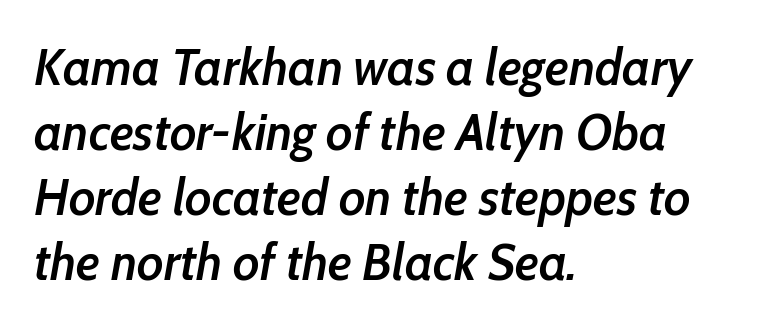
Q: Is the text bold? A: Semi-bold.
Q: Is the text italic (slanted)? A: Yes, it leans right by about 10 degrees.
Q: Is the text underlined? A: No.
Q: How is the paragraph aligned? A: Left-aligned.
Q: Is the spacing between letters normal or unusually wide? A: Normal.
Q: Is the spacing between lines tight, normal or loose? A: Normal.
Q: Width (condensed, normal, or wide)? A: Condensed.
Q: Stroke contrast? A: Low.
Q: x-height? A: Medium.
Q: Monospaced? A: No.
